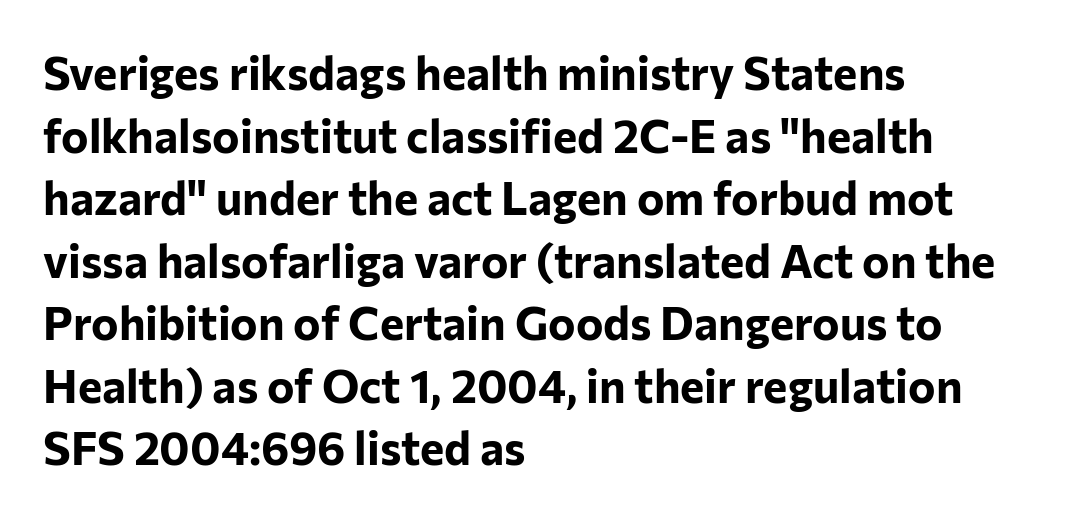
The image shows 46 px bold sans-serif type, upright; set left-aligned, normal line spacing (1.36x), normal letter spacing, not underlined; low stroke contrast and a medium x-height.
